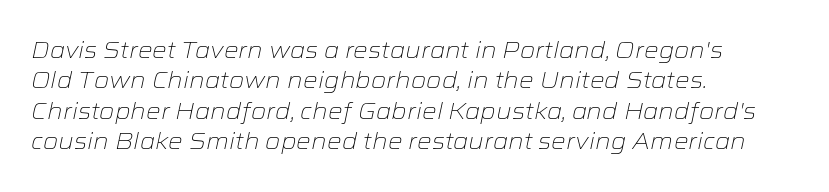
{"italic": "yes", "lean": "right", "slant_degrees": 12, "bold": "no", "underline": "no", "align": "left", "line_spacing": "normal", "line_spacing_ratio": 1.32, "letter_spacing": "normal", "letter_spacing_em": 0.0, "glyph_px": 23}
